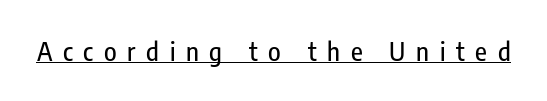
The image shows 26 px text type, upright; set unusually wide letter spacing (+0.41 em), underlined.
